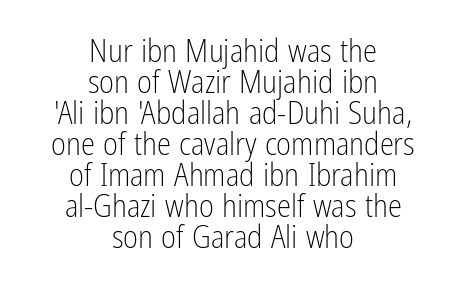
The image shows 32 px light, condensed sans-serif type, upright; set centered, tight line spacing (0.97x), normal letter spacing, not underlined; low stroke contrast and a medium x-height.
